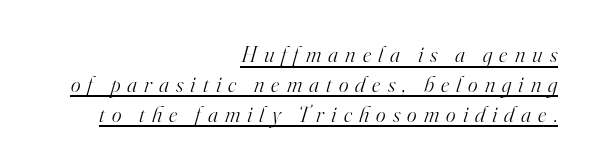
The image shows 23 px text type, italic (leaning right); set right-aligned, normal line spacing (1.3x), unusually wide letter spacing (+0.31 em), underlined.
